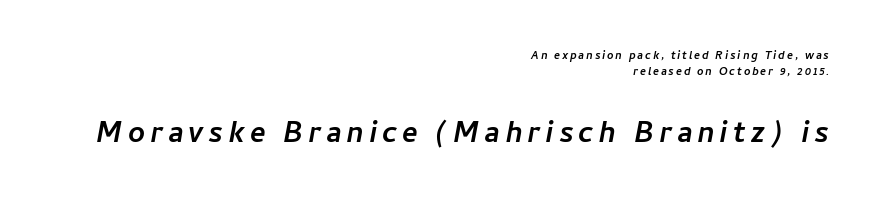
The rag falls on the left side of this text block. Here the second block reads like a headline and the first like body copy. A typesetter would label this face a sans. You could not count columns in this text — the font is proportionally spaced.
